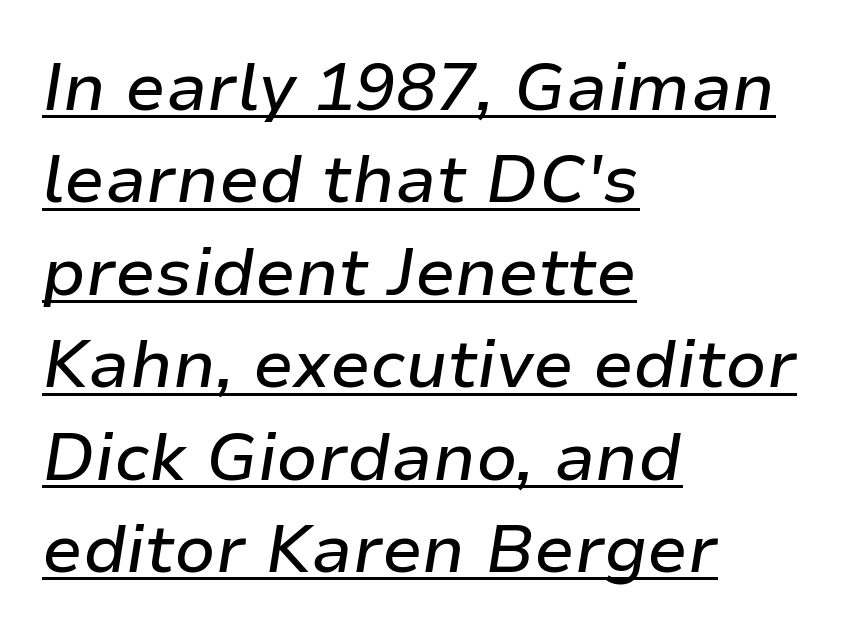
The face used here is proportionally spaced, like ordinary book or web type. Left-aligned paragraph, ragged on the right. A continuous stroke trails under the words, as in a hyperlink. Vertical spacing — default. You could call the tracking neutral — neither tight nor loose. The face used here has a pronounced slope to its letters.
